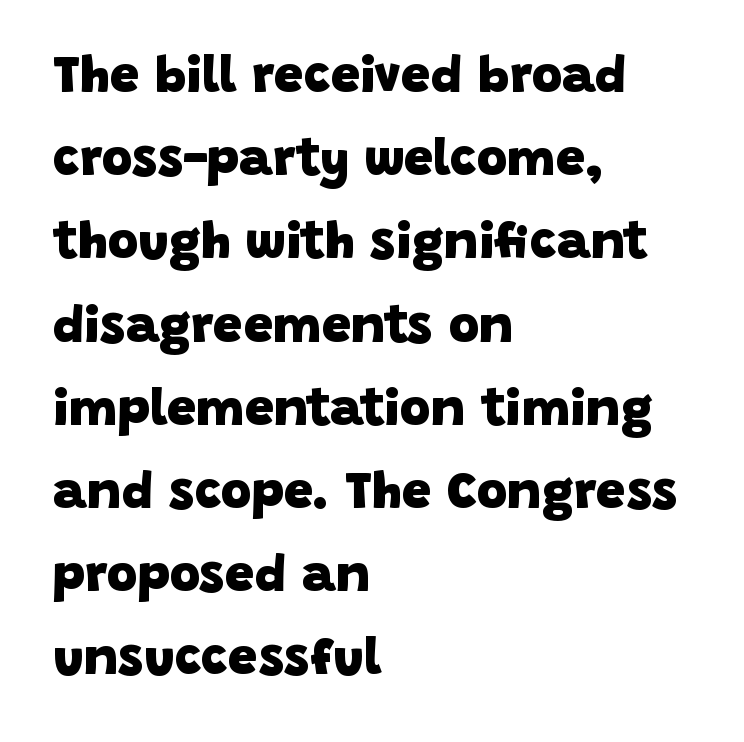
{"serif": "no", "bold": "yes", "weight": "heavy", "width": "normal", "stroke_contrast": "low", "x_height": "large", "monospaced": "no", "underline": "no", "align": "left", "line_spacing": "normal", "line_spacing_ratio": 1.6, "letter_spacing": "normal", "letter_spacing_em": 0.0, "glyph_px": 52}
